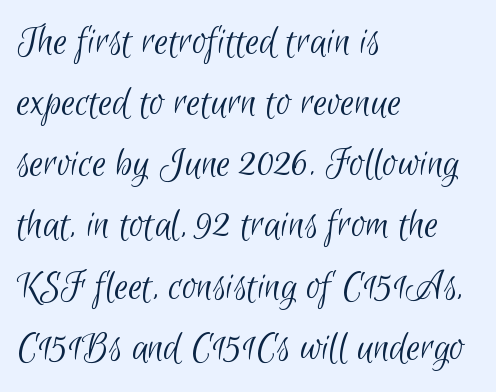
The strokes carry an ordinary text weight at most. This sample keeps an unexceptional amount of space between lines. The rendering uses natural spacing where letterforms have individual widths. In CSS terms this would be text-align: left. Nothing unusual about the tracking: characters are spaced as the font intends.
